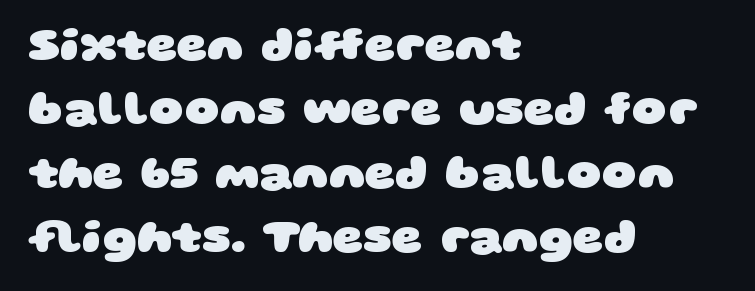
Q: Is the text bold? A: Yes.
Q: Is the typeface a serif or a sans-serif typeface? A: Sans-serif.
Q: Is the text underlined? A: No.
Q: How is the paragraph aligned? A: Left-aligned.
Q: Is the spacing between letters normal or unusually wide? A: Normal.
Q: Is the spacing between lines tight, normal or loose? A: Normal.
Q: Width (condensed, normal, or wide)? A: Wide.
Q: Stroke contrast? A: Low.
Q: x-height? A: Large.
Q: Monospaced? A: No.
